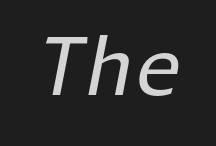
Q: Is the text bold? A: No.
Q: Is the text italic (slanted)? A: Yes, it leans right by about 11 degrees.
Q: Is the text underlined? A: No.
Q: Is the spacing between letters normal or unusually wide? A: Normal.
Q: Width (condensed, normal, or wide)? A: Normal.
Q: Stroke contrast? A: Low.
Q: x-height? A: Medium.
